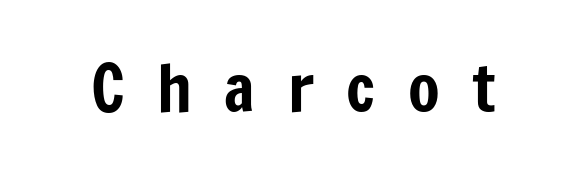
The image shows 65 px condensed sans-serif type, upright; set unusually wide letter spacing (+0.5 em), not underlined; low stroke contrast and a medium x-height.
